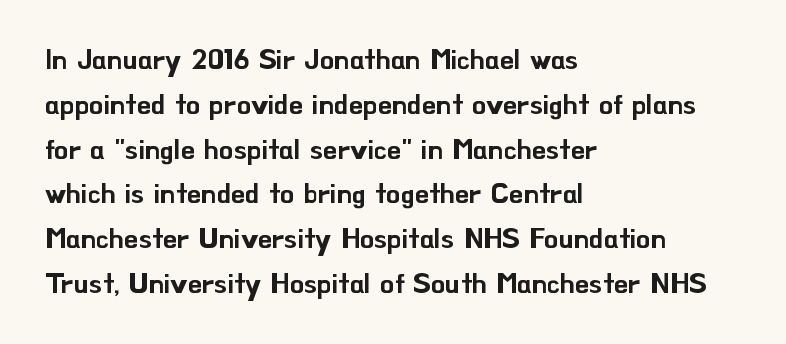
Each word holds together tightly as a unit, with standard inter-letter gaps. In terms of leading, this rendering sits right in the middle. Character widths vary here, with narrow letters taking less room than wide ones. Serifs: no, the terminals of the letterforms are clean. A student would call this left alignment; a typographer would say flush left, rag right.
